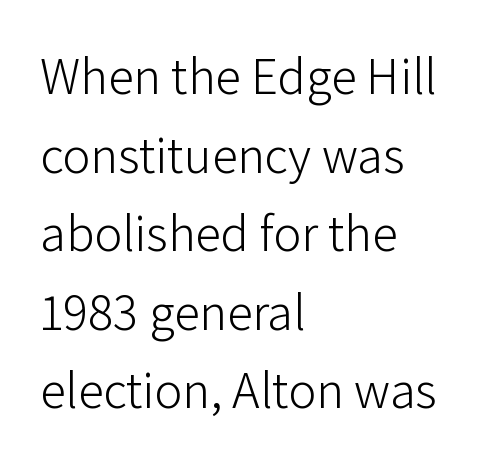
The image shows 52 px light sans-serif type, upright; set left-aligned, normal line spacing (1.51x), normal letter spacing, not underlined; low stroke contrast and a medium x-height.
